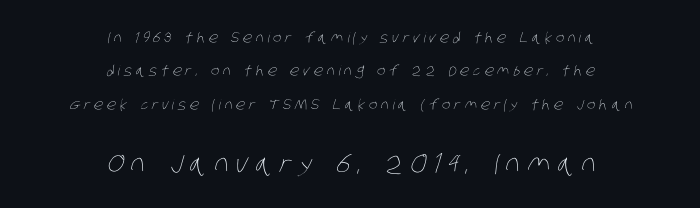
Q: Is the text bold? A: No.
Q: Is the text underlined? A: No.
Q: How is the paragraph aligned? A: Centered.
Q: Is the spacing between letters normal or unusually wide? A: Unusually wide.
Q: Is the spacing between lines tight, normal or loose? A: Loose.
Q: Which block of text is set in a larger size, the first (top) or the second (bottom)? A: The second (bottom) one.
